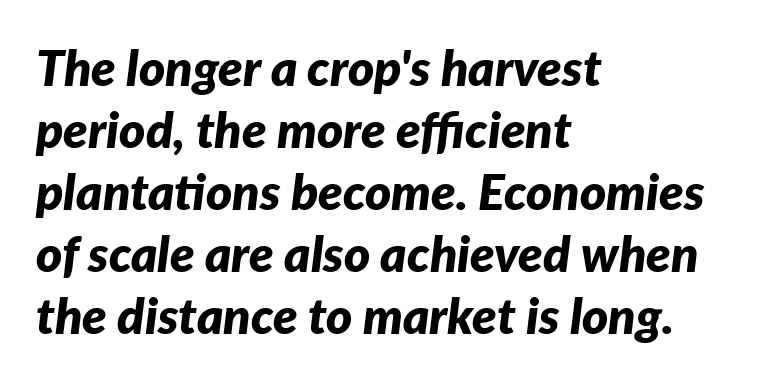
Observe the ordinary spacing: letters are neighbours, not strangers. These lines stack with their left ends in a neat column. Clear beneath every line of the passage. Weight check: bold — yes, fully.
